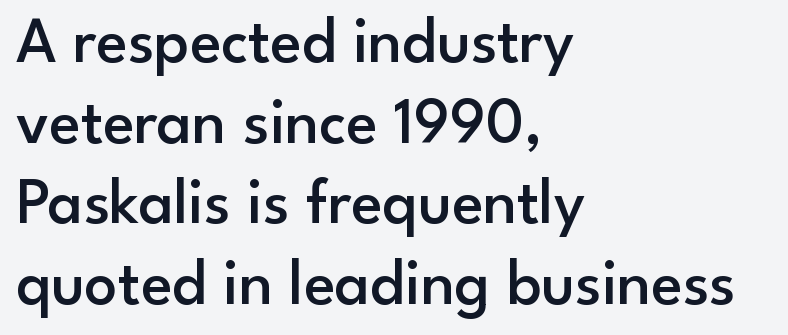
Is this a fixed-width face? No — the glyphs have proportional, varying widths. How are the letters spaced? Ordinarily, with no added tracking. The foot of each line stays bare and open. One-word summary of the alignment: left.
